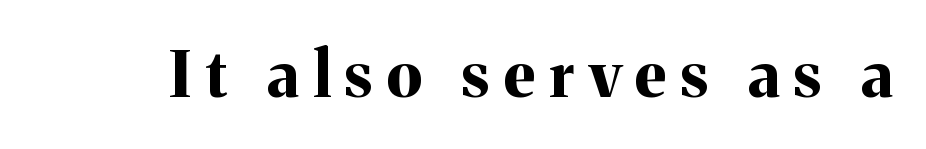
Observe the wide spacing: letters keep a clear distance from each other. Is there any slant? The stems are plumb. Looks like regular typesetting: each glyph gets only the width it needs. The designer went with a serif here, giving each stem small feet. Set as a true bold cut, around the 700 mark.
